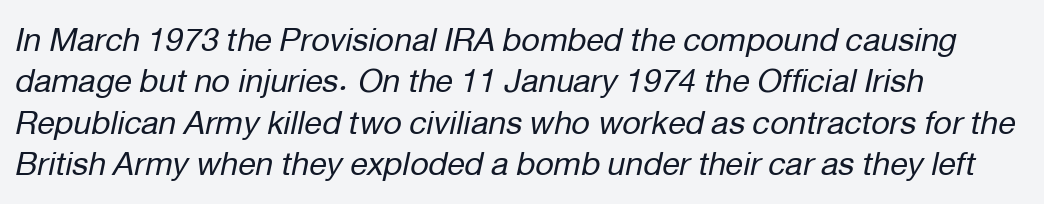
Q: Is the text bold? A: No.
Q: Is the text italic (slanted)? A: Yes, it leans right by about 12 degrees.
Q: Is the text underlined? A: No.
Q: How is the paragraph aligned? A: Left-aligned.
Q: Is the spacing between letters normal or unusually wide? A: Normal.
Q: Is the spacing between lines tight, normal or loose? A: Normal.
Q: Width (condensed, normal, or wide)? A: Normal.
Q: Stroke contrast? A: Low.
Q: x-height? A: Medium.
Q: Monospaced? A: No.
